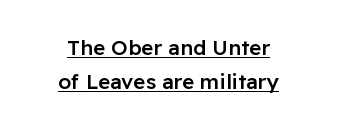
Caption: lettering with a line underneath. The whitespace from short lines is split evenly between both sides. Posture: straight, roman, zero tilt. Does extra space separate the letters? No, they use regular spacing. Honestly, the row spacing looks completely unremarkable. Its strokes are somewhat broadened, the hallmark of semibold type.
